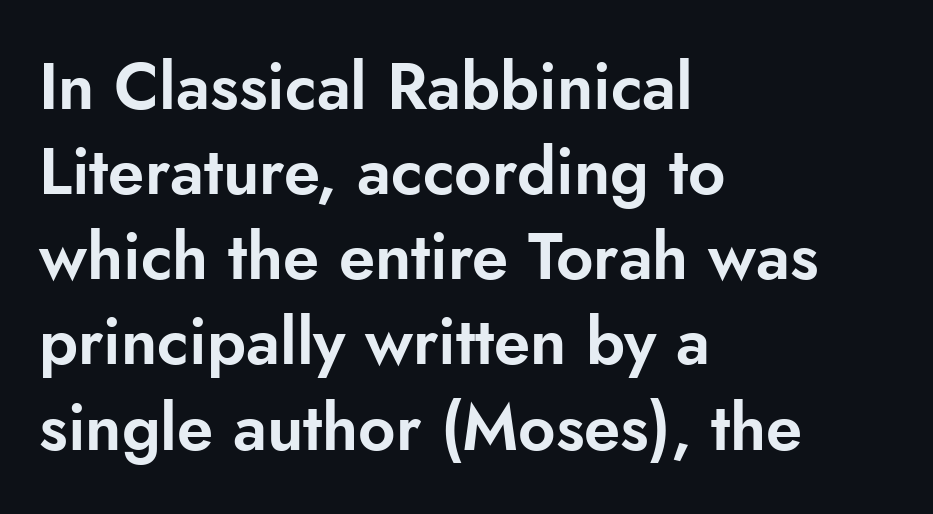
{"serif": "no", "italic": "no", "width": "normal", "stroke_contrast": "low", "x_height": "small", "monospaced": "no", "underline": "no", "align": "left", "line_spacing": "normal", "line_spacing_ratio": 1.31, "letter_spacing": "normal", "letter_spacing_em": 0.0, "glyph_px": 65}
